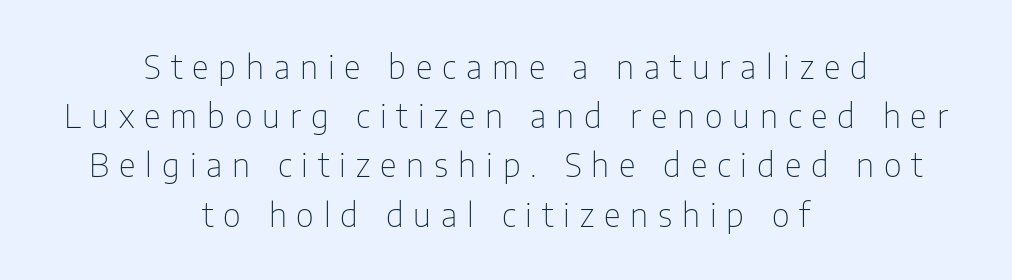
Q: Is the text bold? A: No.
Q: Is the text italic (slanted)? A: No, it is upright.
Q: Is the typeface a serif or a sans-serif typeface? A: Sans-serif.
Q: Is the text underlined? A: No.
Q: How is the paragraph aligned? A: Centered.
Q: Is the spacing between letters normal or unusually wide? A: Unusually wide.
Q: Is the spacing between lines tight, normal or loose? A: Normal.
Q: Width (condensed, normal, or wide)? A: Condensed.
Q: Stroke contrast? A: Low.
Q: x-height? A: Medium.
Q: Monospaced? A: No.
